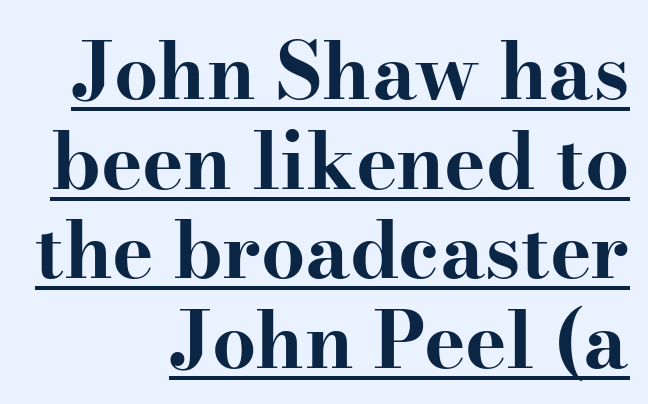
The image shows 78 px bold, wide serif type, upright; set right-aligned, tight line spacing (1.15x), normal letter spacing, underlined; high stroke contrast and a small x-height.
